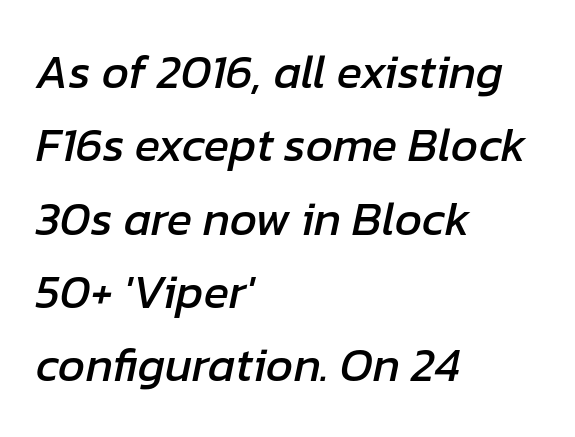
{"italic": "yes", "lean": "right", "slant_degrees": 12, "width": "normal", "stroke_contrast": "low", "x_height": "medium", "monospaced": "no", "underline": "no", "align": "left", "line_spacing": "normal", "line_spacing_ratio": 1.56, "letter_spacing": "normal", "letter_spacing_em": 0.0, "glyph_px": 47}
